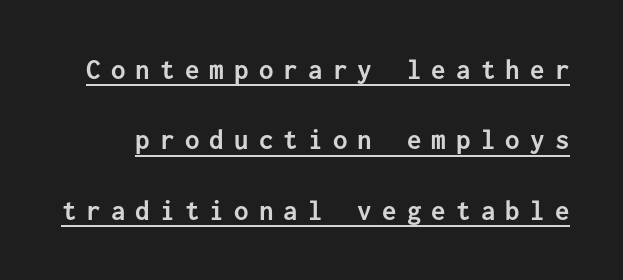
Q: Is the text bold? A: Yes.
Q: Is the text italic (slanted)? A: No, it is upright.
Q: Is the typeface a serif or a sans-serif typeface? A: Sans-serif.
Q: Is the text underlined? A: Yes.
Q: Is the spacing between letters normal or unusually wide? A: Unusually wide.
Q: Is the spacing between lines tight, normal or loose? A: Loose.
Q: Width (condensed, normal, or wide)? A: Normal.
Q: Stroke contrast? A: Low.
Q: x-height? A: Medium.
Q: Monospaced? A: Yes.
